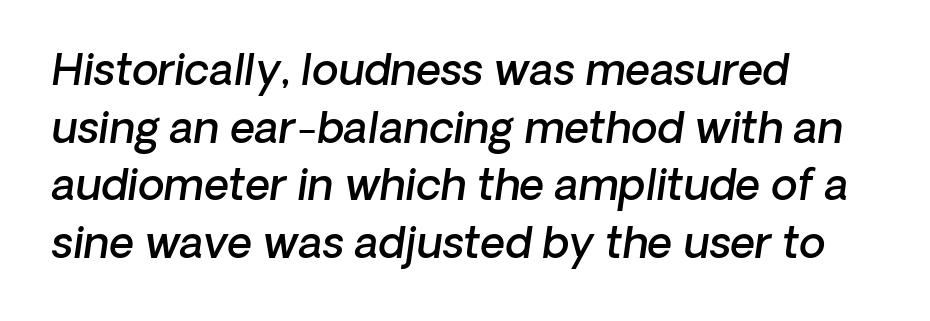
The image shows 43 px semibold type, italic (leaning right); set left-aligned, normal line spacing (1.34x), normal letter spacing, not underlined; low stroke contrast and a medium x-height.
